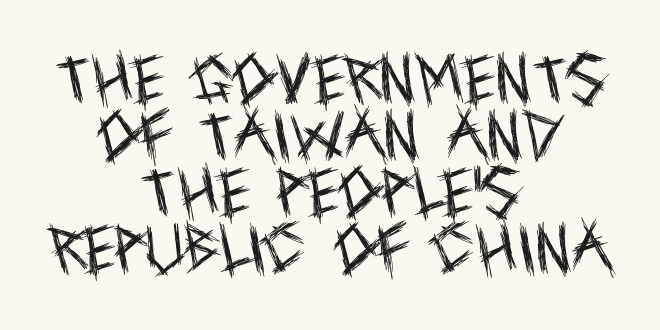
The image shows 55 px regular-weight, condensed sans-serif type, upright; set centered, tight line spacing (1.03x), normal letter spacing, not underlined; a large x-height.
